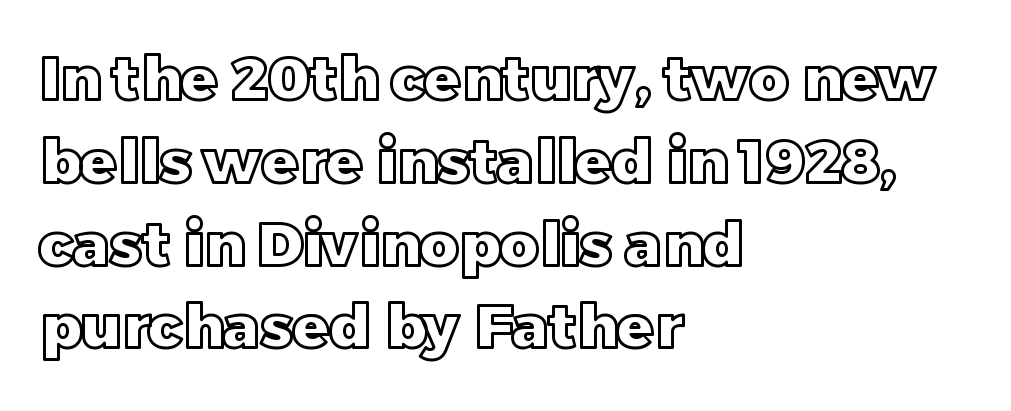
{"italic": "no", "width": "normal", "x_height": "large", "monospaced": "no", "underline": "no", "align": "left", "line_spacing": "normal", "line_spacing_ratio": 1.38, "letter_spacing": "normal", "letter_spacing_em": 0.0, "glyph_px": 60}
